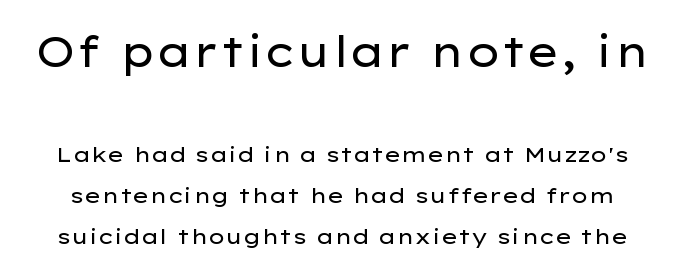
{"serif": "no", "italic": "no", "bold": "no", "weight": "regular", "width": "wide", "stroke_contrast": "low", "x_height": "medium", "monospaced": "no", "underline": "no", "line_spacing": "loose", "line_spacing_ratio": 1.96, "letter_spacing": "normal", "letter_spacing_em": 0.0, "larger_block": "first", "size_ratio": 2.0, "glyph_px": 42}
